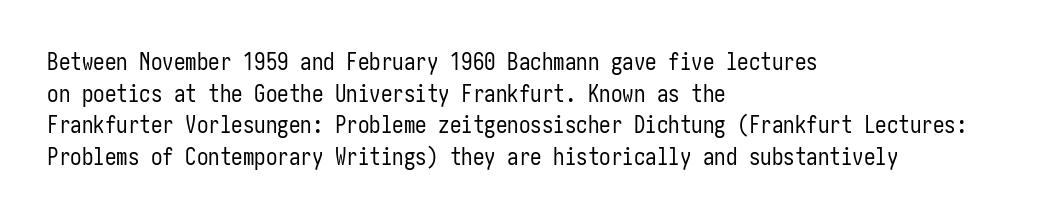
{"italic": "no", "bold": "no", "underline": "no", "align": "left", "line_spacing": "normal", "line_spacing_ratio": 1.38, "letter_spacing": "normal", "letter_spacing_em": 0.0, "glyph_px": 23}
